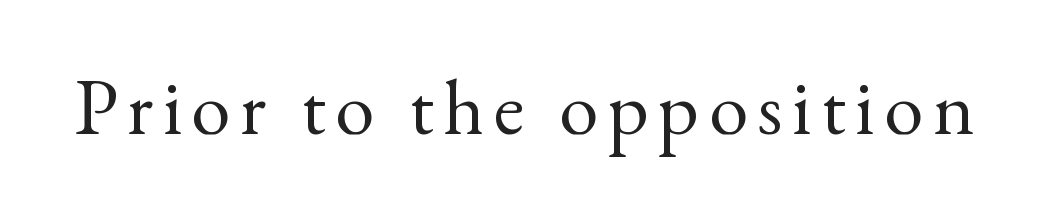
The glyphs in this specimen are seriffed. The zone under the glyphs is completely vacant. The typesetting does not lean heavy: it is not bold. The letters stand straight up with perfectly vertical stems. A typesetter would call this proportional, since set widths differ per character.
